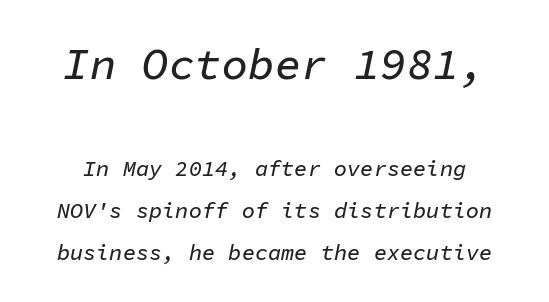
Q: Is the text italic (slanted)? A: Yes, it leans right by about 11 degrees.
Q: Is the text underlined? A: No.
Q: Is the spacing between letters normal or unusually wide? A: Normal.
Q: Is the spacing between lines tight, normal or loose? A: Loose.
Q: Which block of text is set in a larger size, the first (top) or the second (bottom)? A: The first (top) one.
Q: Width (condensed, normal, or wide)? A: Normal.
Q: Stroke contrast? A: Low.
Q: x-height? A: Medium.
Q: Monospaced? A: Yes.
